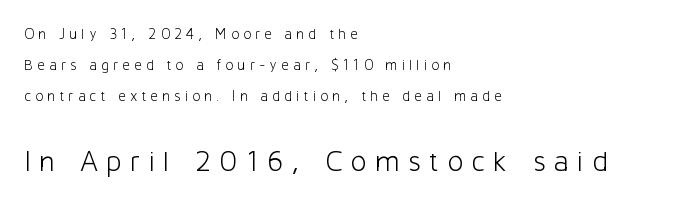
The image shows 30 px light sans-serif type, upright; set left-aligned, loose line spacing (2.08x), unusually wide letter spacing (+0.27 em), not underlined; the second (bottom) block is 2.0x larger; low stroke contrast and a medium x-height.
